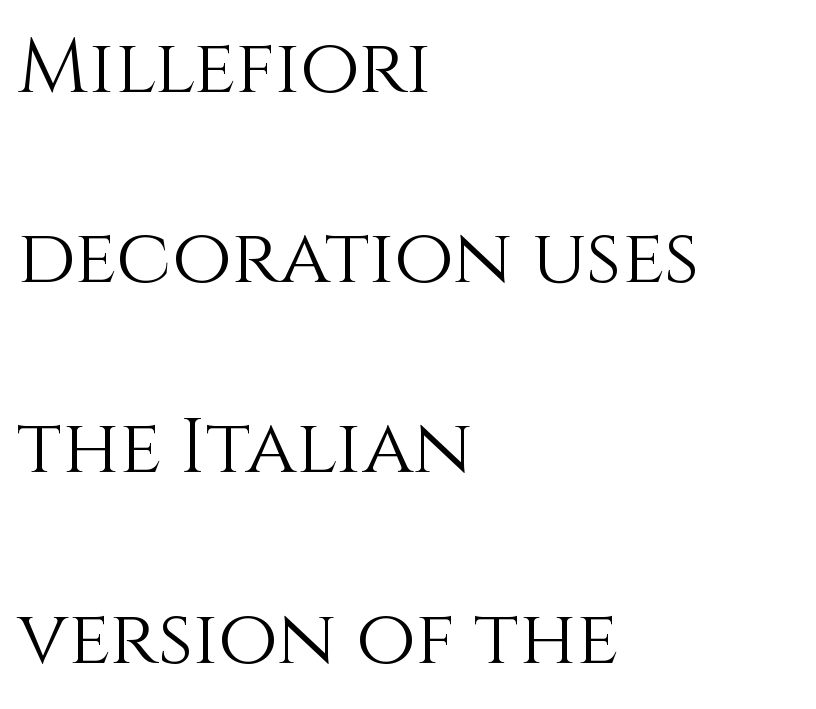
Rendered with straight, roman letterforms. Weight class: somewhere from thin through regular. The tracking reads as untouched default to a designer's eye. The compositor pushed each line to the left boundary.
